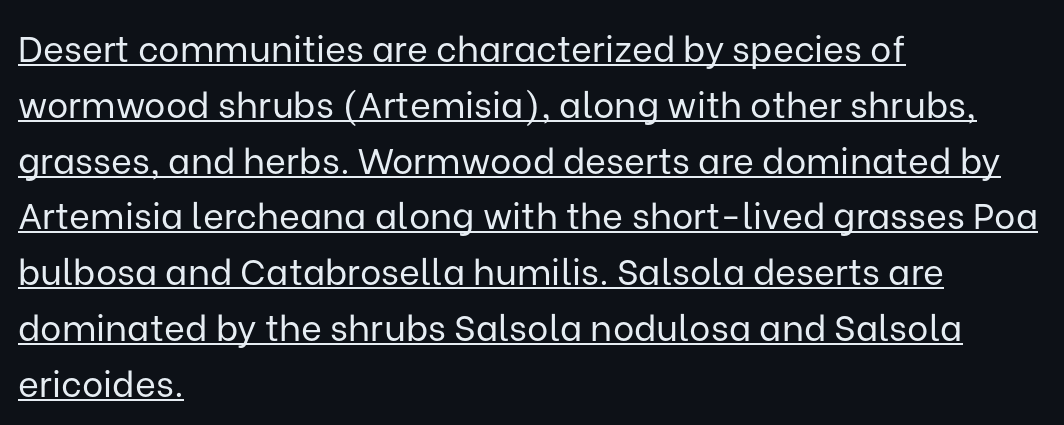
Q: Is the text bold? A: No.
Q: Is the text italic (slanted)? A: No, it is upright.
Q: Is the typeface a serif or a sans-serif typeface? A: Sans-serif.
Q: Is the text underlined? A: Yes.
Q: How is the paragraph aligned? A: Left-aligned.
Q: Is the spacing between letters normal or unusually wide? A: Normal.
Q: Is the spacing between lines tight, normal or loose? A: Normal.
Q: Width (condensed, normal, or wide)? A: Normal.
Q: Stroke contrast? A: Low.
Q: x-height? A: Medium.
Q: Monospaced? A: No.
